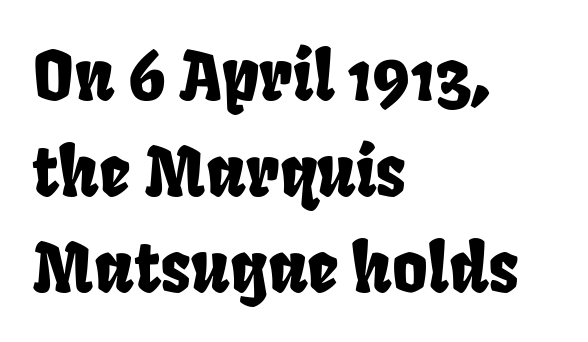
{"serif": "no", "width": "condensed", "stroke_contrast": "low", "x_height": "large", "monospaced": "no", "underline": "no", "align": "left", "line_spacing": "normal", "line_spacing_ratio": 1.41, "letter_spacing": "normal", "letter_spacing_em": 0.0, "glyph_px": 68}
